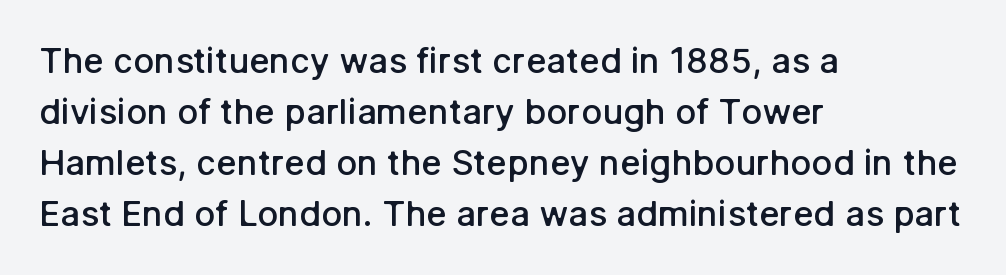
Is the block centered? No — it sits flush against the left margin. Bold? Not quite — semibold, heavier than regular but stopping short. The letters advance in unequal steps, a hallmark of proportional type. Type without underlining. Vertical spacing — default.
